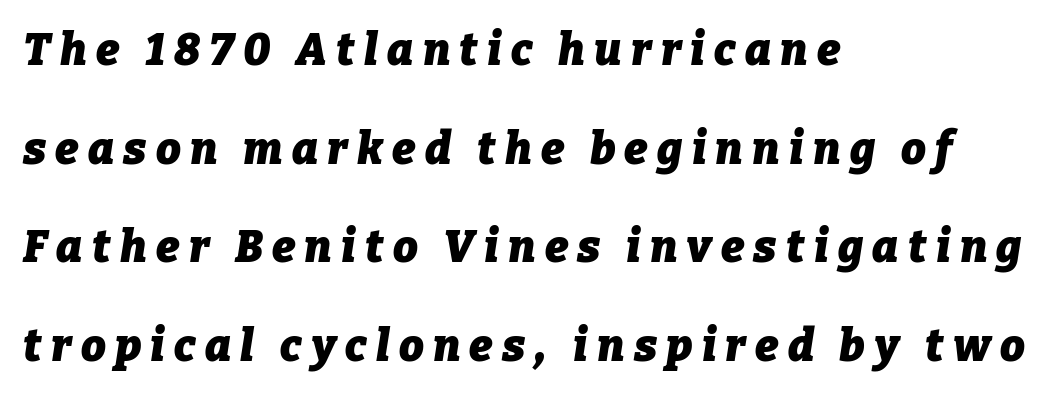
The rag falls on the right side of this text block. This rendering widens character spacing well past its baseline value. A bare baseline throughout the passage. The rendering uses natural spacing where letterforms have individual widths. Stroke thickness is high; the sample reads as a true bold.
